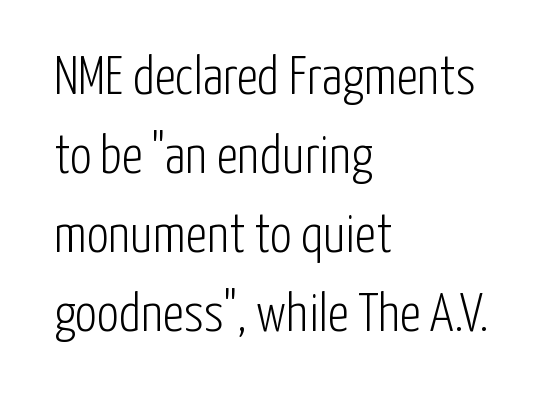
The image shows 54 px light, condensed sans-serif type, upright; set left-aligned, normal line spacing (1.46x), normal letter spacing, not underlined; low stroke contrast and a medium x-height.
